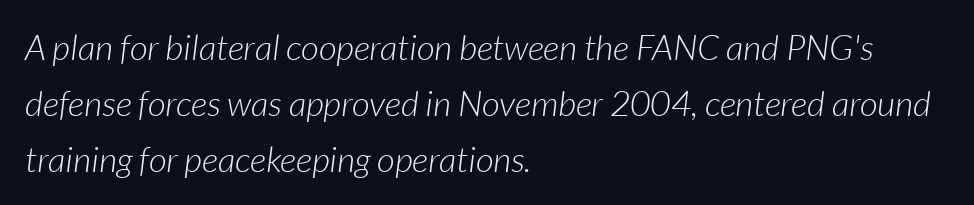
{"italic": "yes", "lean": "right", "slant_degrees": 7, "bold": "no", "weight": "light", "width": "normal", "stroke_contrast": "low", "x_height": "medium", "monospaced": "no", "underline": "no", "align": "left", "line_spacing": "normal", "line_spacing_ratio": 1.6, "letter_spacing": "normal", "letter_spacing_em": 0.0, "glyph_px": 35}
